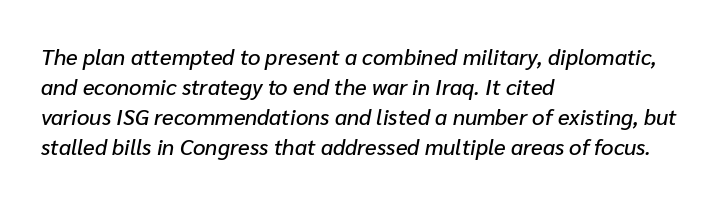
Q: Is the text italic (slanted)? A: Yes, it leans right by about 10 degrees.
Q: Is the text underlined? A: No.
Q: How is the paragraph aligned? A: Left-aligned.
Q: Is the spacing between letters normal or unusually wide? A: Normal.
Q: Is the spacing between lines tight, normal or loose? A: Normal.
